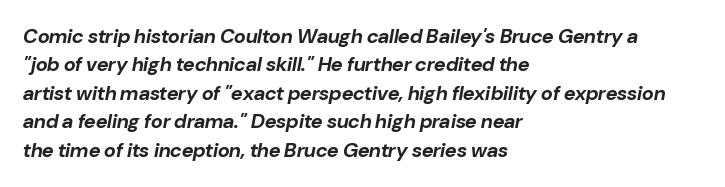
Q: Is the text bold? A: Yes.
Q: Is the text italic (slanted)? A: Yes, it leans right by about 10 degrees.
Q: Is the text underlined? A: No.
Q: How is the paragraph aligned? A: Left-aligned.
Q: Is the spacing between letters normal or unusually wide? A: Normal.
Q: Is the spacing between lines tight, normal or loose? A: Normal.
